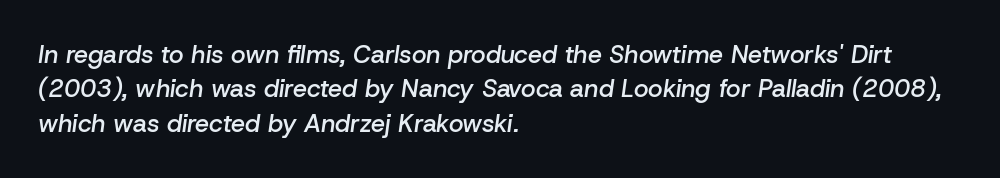
A somewhat darkened texture: the type is semibold rather than bold. The strip under each line holds only bare page. How would I describe the line gaps? Plain and ordinary. Is the letter spacing exaggerated? No — it looks like the ordinary default. The lines in this sample share a left origin and differ only in where they stop.
